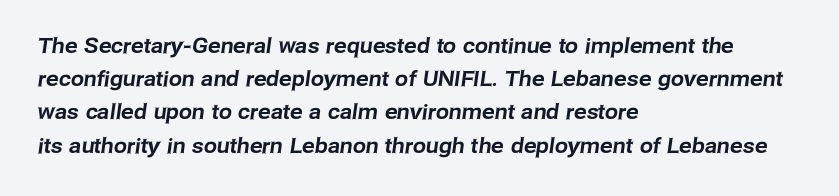
{"underline": "no", "align": "left", "line_spacing": "normal", "line_spacing_ratio": 1.58, "letter_spacing": "normal", "letter_spacing_em": 0.0, "glyph_px": 21}
